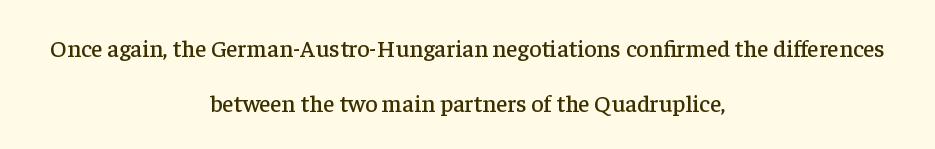
{"italic": "no", "underline": "no", "align": "center", "line_spacing": "loose", "line_spacing_ratio": 2.28, "letter_spacing": "normal", "letter_spacing_em": 0.0, "glyph_px": 24}
